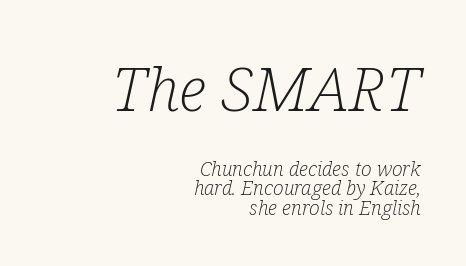
The image shows 61 px light, condensed serif type, italic (leaning right); set right-aligned, tight line spacing (0.98x), normal letter spacing, not underlined; the first (top) block is 3.05x larger; low stroke contrast and a medium x-height.
